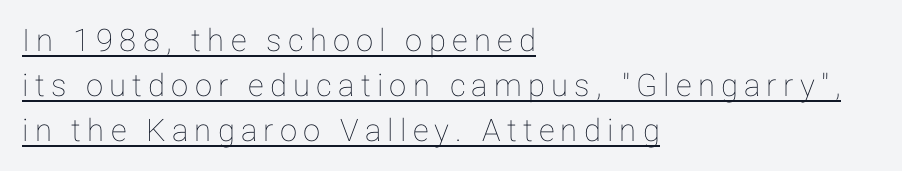
The image shows 31 px text type, upright; set left-aligned, normal line spacing (1.45x), unusually wide letter spacing (+0.2 em), underlined; low stroke contrast and a medium x-height.
